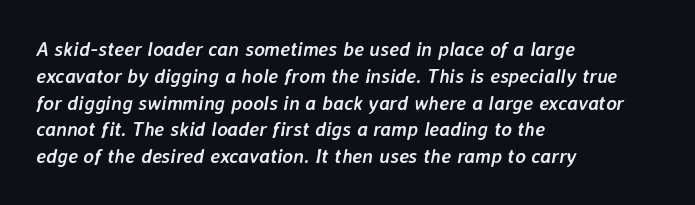
All the whitespace from short lines collects on the right. No word sits above an underline. The tracking reads as untouched default to a designer's eye. Looking at the ascenders, they clearly lean.
